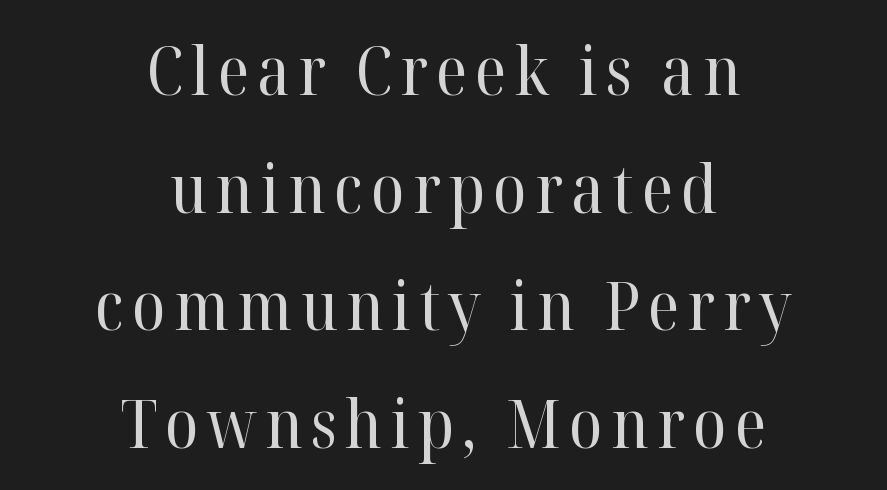
Q: Is the text bold? A: No.
Q: Is the text italic (slanted)? A: No, it is upright.
Q: Is the typeface a serif or a sans-serif typeface? A: Serif.
Q: Is the text underlined? A: No.
Q: How is the paragraph aligned? A: Centered.
Q: Width (condensed, normal, or wide)? A: Normal.
Q: Stroke contrast? A: High.
Q: x-height? A: Medium.
Q: Monospaced? A: No.
